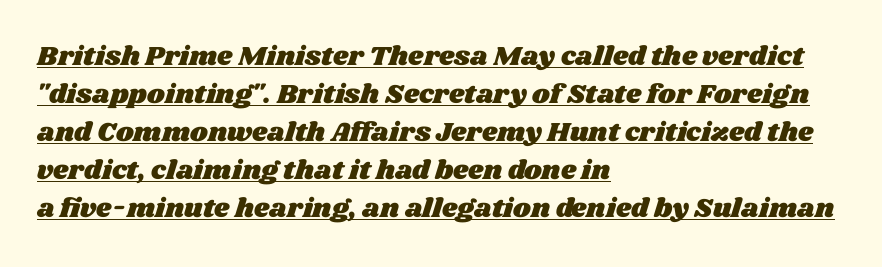
Q: Is the text underlined? A: Yes.
Q: How is the paragraph aligned? A: Left-aligned.
Q: Is the spacing between letters normal or unusually wide? A: Normal.
Q: Is the spacing between lines tight, normal or loose? A: Normal.
